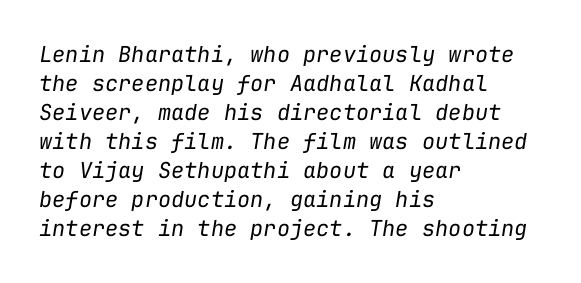
Rendered with sloped, italic letterforms. Line spacing here is normal. Nothing unusual about the tracking: characters are spaced as the font intends. Stem width sits at or under what a default text font uses. Notice how the passage keeps a crisp vertical edge on the left only. Underlining? Definitely not there.
